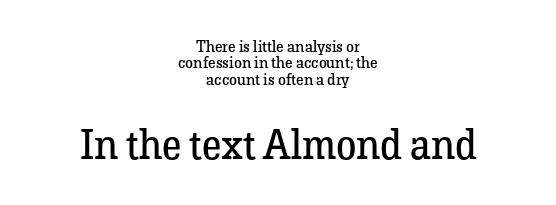
Is the type heavy? It reads as light-to-regular instead. Top chunk: small. Bottom chunk: large. The rag falls on both sides of this text block equally. This is serif lettering, the kind often seen in printed books. The letterforms sit shoulder to shoulder at normal distance.
